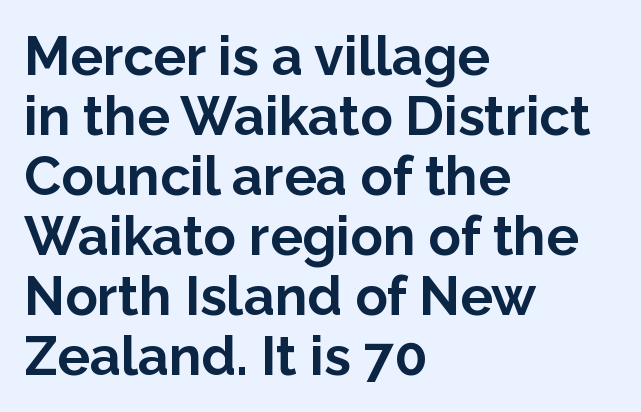
The image shows 54 px bold sans-serif type, upright; set left-aligned, tight line spacing (1.11x), normal letter spacing, not underlined; low stroke contrast and a medium x-height.
